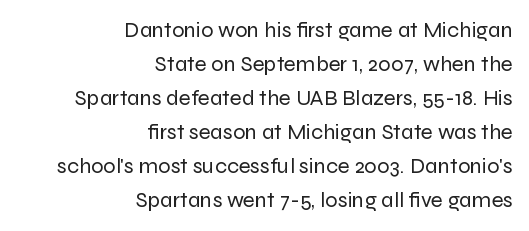
Q: Is the text bold? A: No.
Q: Is the text italic (slanted)? A: No, it is upright.
Q: Is the text underlined? A: No.
Q: How is the paragraph aligned? A: Right-aligned.
Q: Is the spacing between letters normal or unusually wide? A: Normal.
Q: Is the spacing between lines tight, normal or loose? A: Normal.
